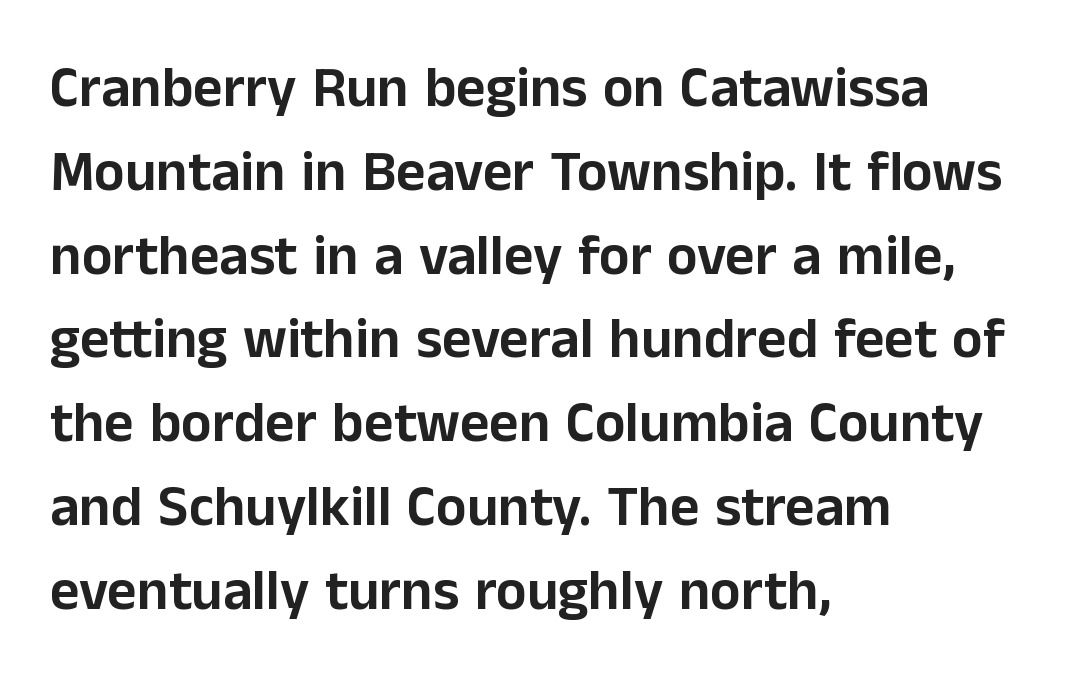
The image shows 57 px sans-serif type, upright; set left-aligned, normal line spacing (1.47x), normal letter spacing, not underlined; low stroke contrast and a medium x-height.
